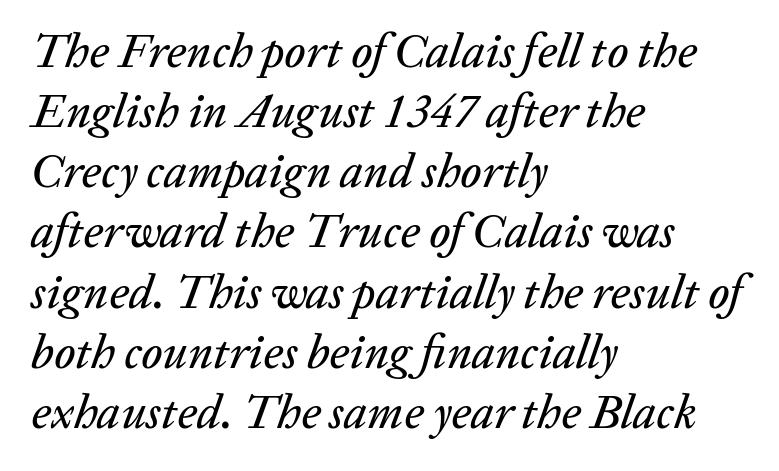
{"italic": "yes", "lean": "right", "slant_degrees": 20, "width": "normal", "stroke_contrast": "low", "x_height": "medium", "monospaced": "no", "underline": "no", "align": "left", "line_spacing": "normal", "line_spacing_ratio": 1.28, "letter_spacing": "normal", "letter_spacing_em": 0.0, "glyph_px": 47}
